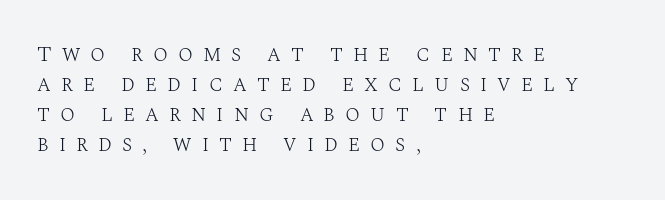
Q: Is the text bold? A: No.
Q: Is the text italic (slanted)? A: No, it is upright.
Q: Is the text underlined? A: No.
Q: How is the paragraph aligned? A: Left-aligned.
Q: Is the spacing between letters normal or unusually wide? A: Unusually wide.
Q: Is the spacing between lines tight, normal or loose? A: Normal.
